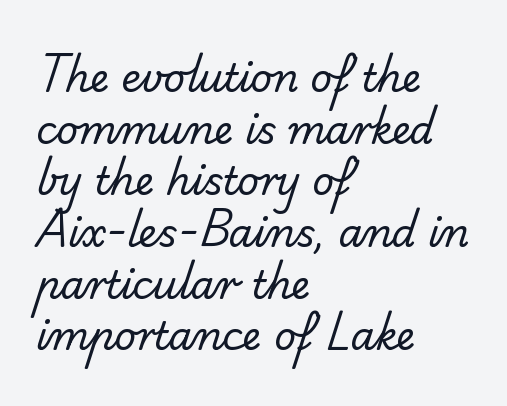
Q: Is the text bold? A: No.
Q: Is the typeface a serif or a sans-serif typeface? A: Sans-serif.
Q: Is the text underlined? A: No.
Q: How is the paragraph aligned? A: Left-aligned.
Q: Is the spacing between letters normal or unusually wide? A: Normal.
Q: Is the spacing between lines tight, normal or loose? A: Normal.
Q: Width (condensed, normal, or wide)? A: Normal.
Q: Stroke contrast? A: Low.
Q: x-height? A: Small.
Q: Monospaced? A: No.
